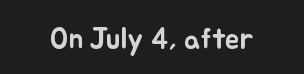
Q: Is the text italic (slanted)? A: No, it is upright.
Q: Is the text underlined? A: No.
Q: Is the spacing between letters normal or unusually wide? A: Normal.
Q: Width (condensed, normal, or wide)? A: Normal.
Q: Stroke contrast? A: Low.
Q: x-height? A: Small.
Q: Monospaced? A: No.
